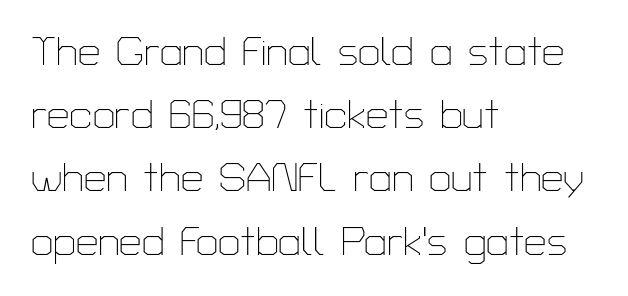
The image shows 40 px thin sans-serif type, upright; set left-aligned, normal line spacing (1.58x), normal letter spacing, not underlined; low stroke contrast and a medium x-height.
